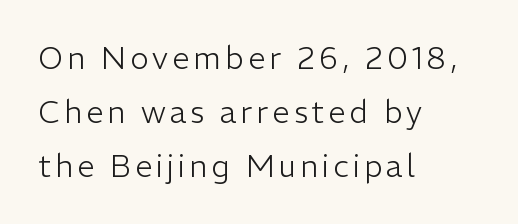
{"serif": "no", "italic": "no", "bold": "no", "weight": "light", "width": "normal", "stroke_contrast": "low", "x_height": "medium", "monospaced": "no", "underline": "no", "align": "left", "line_spacing_ratio": 1.74, "glyph_px": 31}
